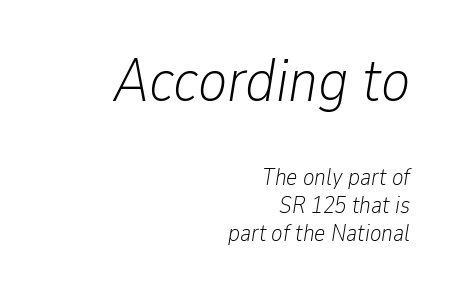
Q: Is the text bold? A: No.
Q: Is the text italic (slanted)? A: Yes, it leans right by about 9 degrees.
Q: Is the text underlined? A: No.
Q: How is the paragraph aligned? A: Right-aligned.
Q: Is the spacing between letters normal or unusually wide? A: Normal.
Q: Which block of text is set in a larger size, the first (top) or the second (bottom)? A: The first (top) one.
Q: Width (condensed, normal, or wide)? A: Condensed.
Q: Stroke contrast? A: Low.
Q: x-height? A: Medium.
Q: Monospaced? A: No.
